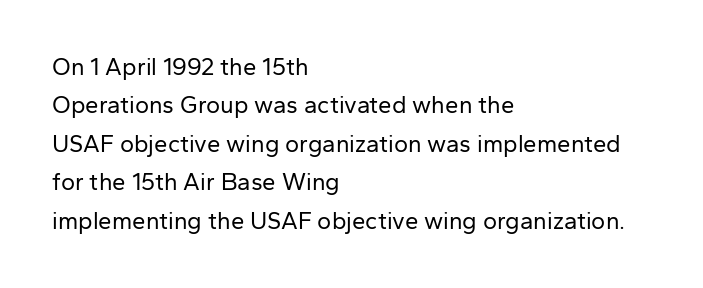
{"italic": "no", "bold": "no", "underline": "no", "align": "left", "line_spacing": "normal", "line_spacing_ratio": 1.6, "letter_spacing": "normal", "letter_spacing_em": 0.0, "glyph_px": 24}
